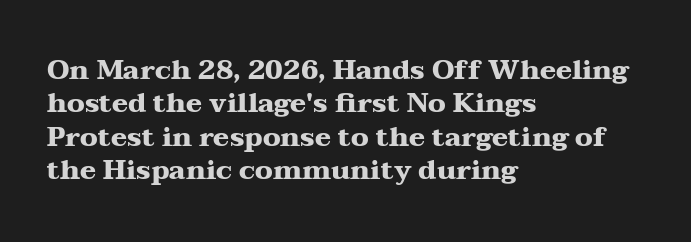
There is no visible air inserted between adjacent glyphs. Compared with a centered layout, this one pins lines to the left instead. The strokes are fattened all the way to bold. A typesetter would mark this as roman, not italic. The words here are not underlined.
